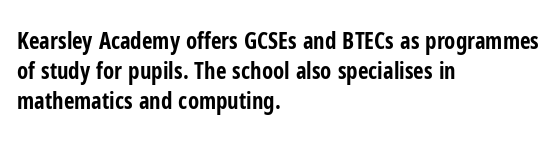
The image shows 23 px bold type, upright; set left-aligned, normal line spacing (1.3x), normal letter spacing, not underlined.
